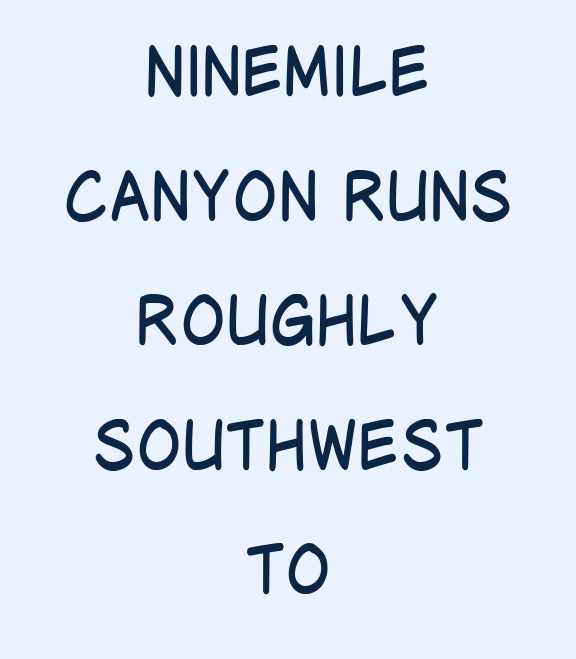
The image shows 67 px regular-weight, condensed sans-serif type, upright; set centered, line spacing 1.86x, normal letter spacing, not underlined; low stroke contrast and a large x-height.
